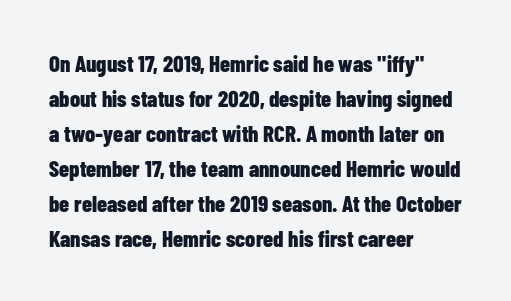
{"italic": "no", "bold": "yes", "underline": "no", "align": "left", "line_spacing": "normal", "line_spacing_ratio": 1.52, "letter_spacing": "normal", "letter_spacing_em": 0.0, "glyph_px": 23}
